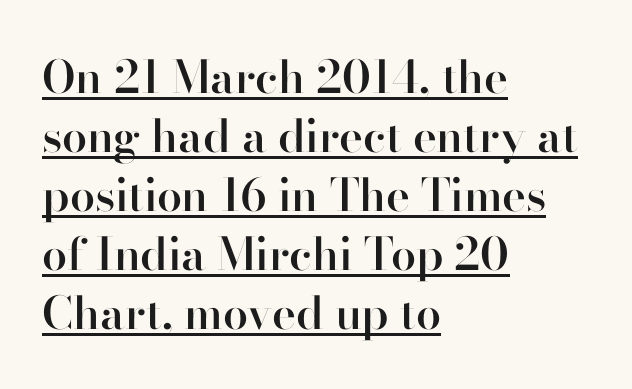
If you measured baseline to baseline, you'd find a middling distance. Note the varied advance widths — an 'i' is clearly narrower than an 'm'. Notice how the passage keeps a crisp vertical edge on the left only. To sum up the face: it is a sans, with no serifs. Short note: letters normally spaced.
